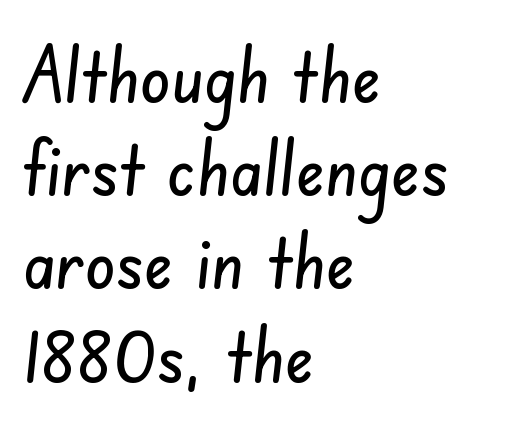
Q: Is the typeface a serif or a sans-serif typeface? A: Sans-serif.
Q: Is the text underlined? A: No.
Q: How is the paragraph aligned? A: Left-aligned.
Q: Is the spacing between letters normal or unusually wide? A: Normal.
Q: Width (condensed, normal, or wide)? A: Condensed.
Q: Stroke contrast? A: Low.
Q: x-height? A: Small.
Q: Monospaced? A: No.
